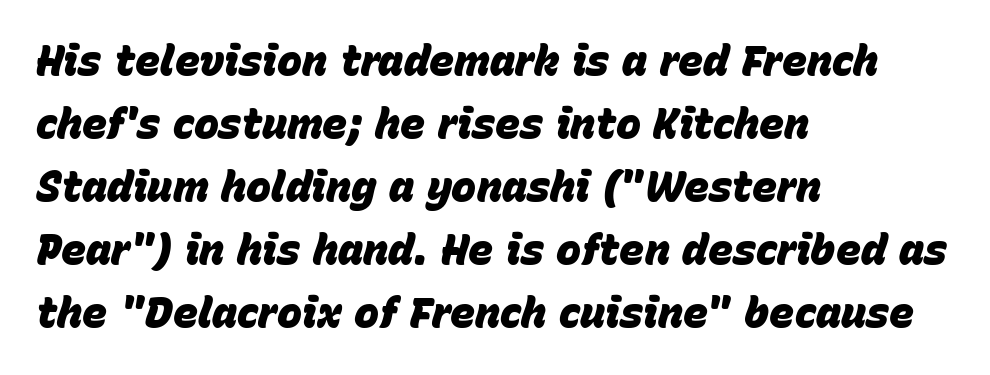
These lines carry a lot of weight — the face is fully bold. Does the leading feel generous? No, just average. Left-aligned paragraph, ragged on the right. A typesetter would call this proportional, since set widths differ per character.
